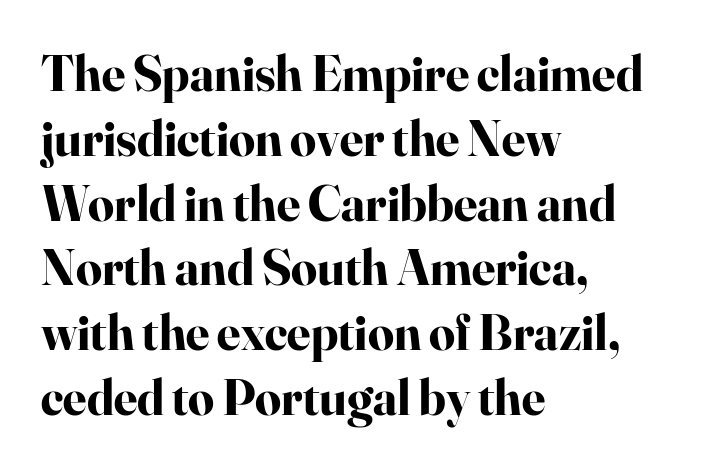
Q: Is the text bold? A: Yes.
Q: Is the text italic (slanted)? A: No, it is upright.
Q: Is the typeface a serif or a sans-serif typeface? A: Serif.
Q: Is the text underlined? A: No.
Q: How is the paragraph aligned? A: Left-aligned.
Q: Is the spacing between letters normal or unusually wide? A: Normal.
Q: Is the spacing between lines tight, normal or loose? A: Normal.
Q: Width (condensed, normal, or wide)? A: Normal.
Q: Stroke contrast? A: High.
Q: x-height? A: Small.
Q: Monospaced? A: No.
